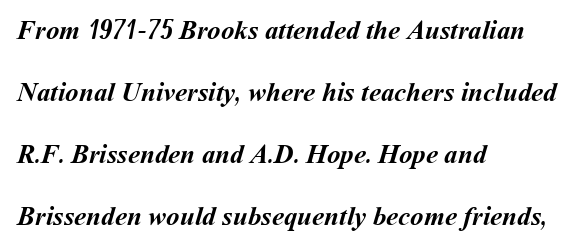
Standard letterfit; no display-style spreading of the glyphs. Has an underline been added? It has not. The typesetting leans heavy: a genuine bold. The text block is weighted toward the left margin, trailing off unevenly rightward. The leading is generous, giving the passage an open texture.
